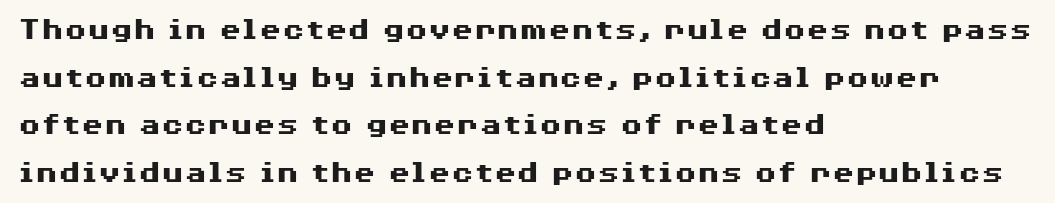
Q: Is the text bold? A: Yes.
Q: Is the text italic (slanted)? A: No, it is upright.
Q: Is the typeface a serif or a sans-serif typeface? A: Sans-serif.
Q: Is the text underlined? A: No.
Q: How is the paragraph aligned? A: Left-aligned.
Q: Is the spacing between letters normal or unusually wide? A: Normal.
Q: Is the spacing between lines tight, normal or loose? A: Normal.
Q: Width (condensed, normal, or wide)? A: Wide.
Q: Stroke contrast? A: Medium.
Q: x-height? A: Medium.
Q: Monospaced? A: No.
